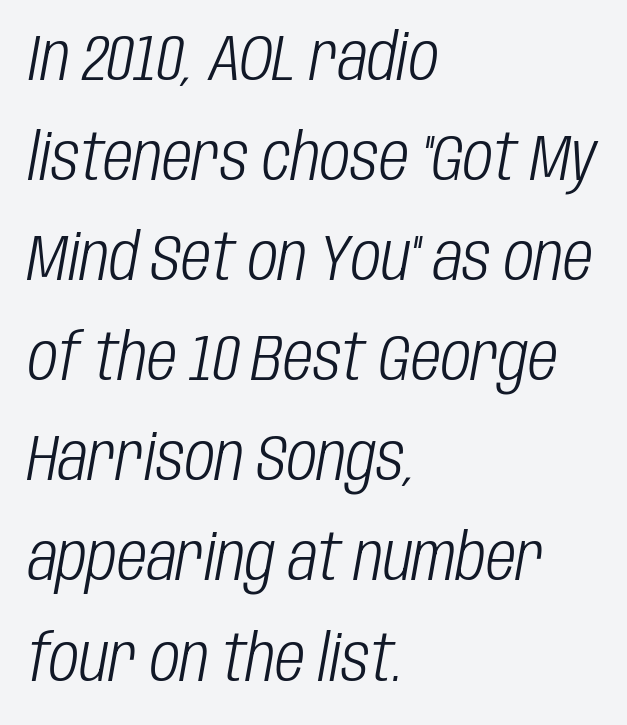
Q: Is the text bold? A: No.
Q: Is the text italic (slanted)? A: Yes, it leans right by about 10 degrees.
Q: Is the text underlined? A: No.
Q: How is the paragraph aligned? A: Left-aligned.
Q: Is the spacing between letters normal or unusually wide? A: Normal.
Q: Is the spacing between lines tight, normal or loose? A: Normal.
Q: Width (condensed, normal, or wide)? A: Condensed.
Q: Stroke contrast? A: Low.
Q: x-height? A: Large.
Q: Monospaced? A: No.
